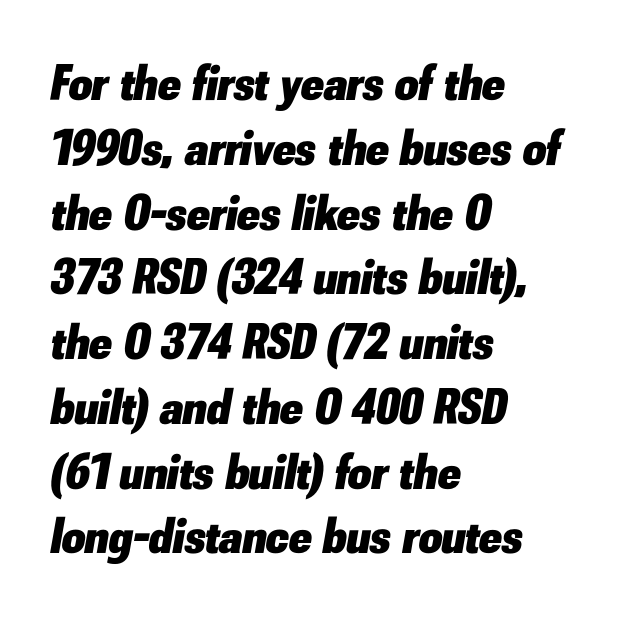
Q: Is the text bold? A: Yes.
Q: Is the text italic (slanted)? A: Yes, it leans right by about 10 degrees.
Q: Is the text underlined? A: No.
Q: How is the paragraph aligned? A: Left-aligned.
Q: Is the spacing between letters normal or unusually wide? A: Normal.
Q: Is the spacing between lines tight, normal or loose? A: Normal.
Q: Width (condensed, normal, or wide)? A: Normal.
Q: Stroke contrast? A: Low.
Q: x-height? A: Small.
Q: Monospaced? A: No.
